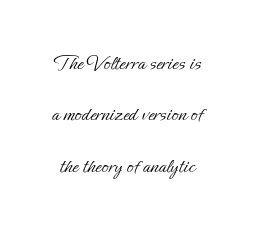
{"bold": "no", "underline": "no", "line_spacing": "loose", "line_spacing_ratio": 2.34, "letter_spacing": "normal", "letter_spacing_em": 0.0, "glyph_px": 22}
